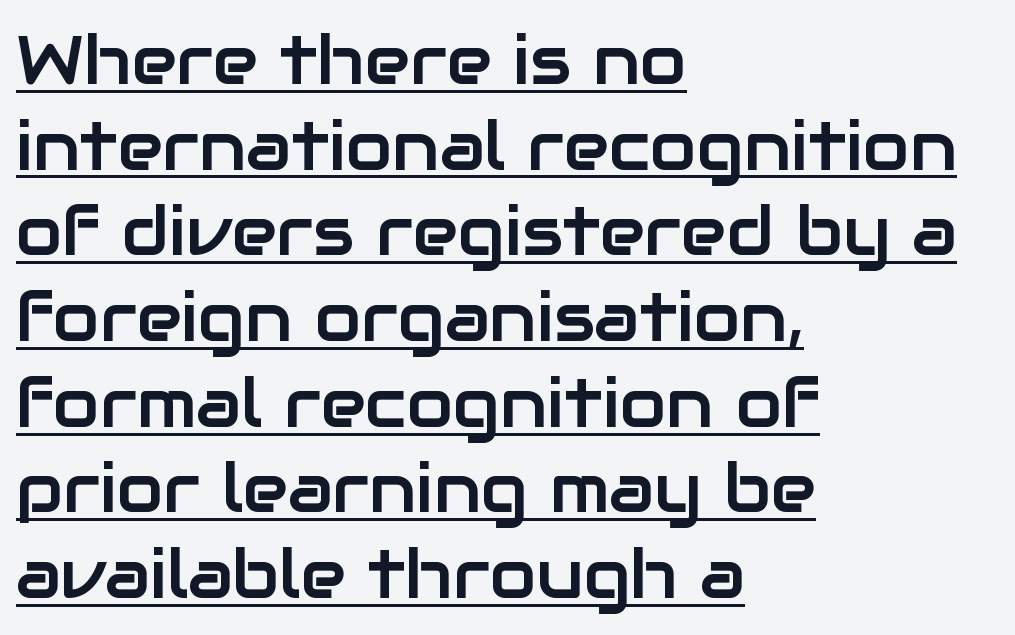
The image shows 68 px sans-serif type, upright; set left-aligned, normal line spacing (1.26x), normal letter spacing, underlined; low stroke contrast and a medium x-height.
